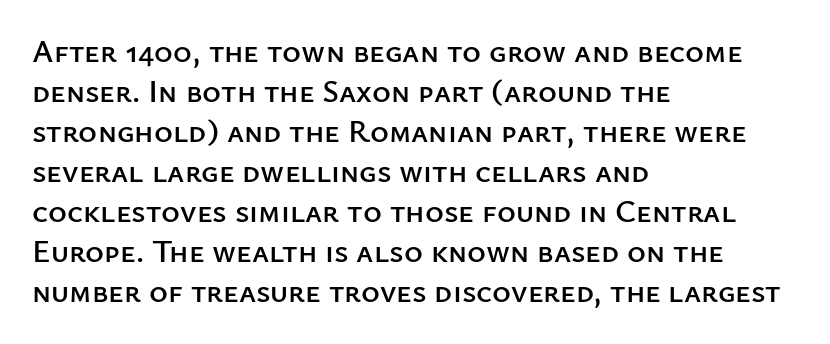
The typesetter chose a ragged-right arrangement here. Is there much room between lines? A standard amount, neither cramped nor airy. In terms of letterspacing, this is plain default setting. The typeface chosen for these lines omits serifs.
